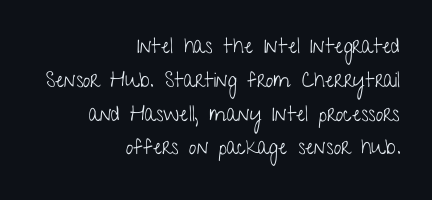
Q: Is the text bold? A: No.
Q: Is the text italic (slanted)? A: No, it is upright.
Q: Is the text underlined? A: No.
Q: How is the paragraph aligned? A: Right-aligned.
Q: Is the spacing between letters normal or unusually wide? A: Normal.
Q: Is the spacing between lines tight, normal or loose? A: Normal.
